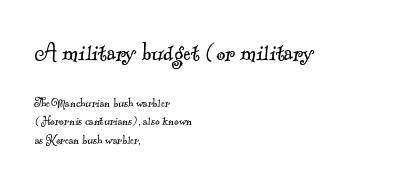
The image shows 28 px light serif type; set left-aligned, normal line spacing (1.31x), normal letter spacing, not underlined; the first (top) block is 2.0x larger; a small x-height.
